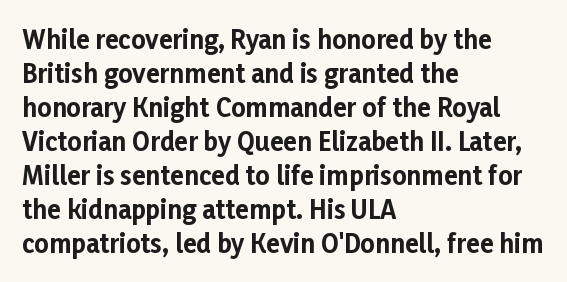
Q: Is the text bold? A: Yes.
Q: Is the text italic (slanted)? A: No, it is upright.
Q: Is the text underlined? A: No.
Q: How is the paragraph aligned? A: Left-aligned.
Q: Is the spacing between letters normal or unusually wide? A: Normal.
Q: Is the spacing between lines tight, normal or loose? A: Normal.
